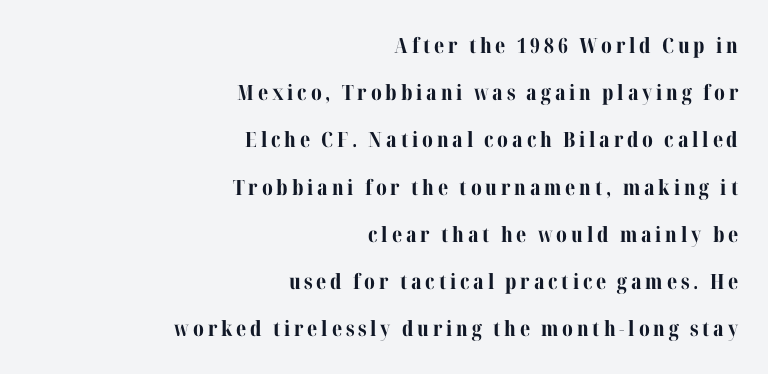
{"italic": "no", "bold": "yes", "underline": "no", "align": "right", "line_spacing": "loose", "line_spacing_ratio": 2.25, "glyph_px": 21}
